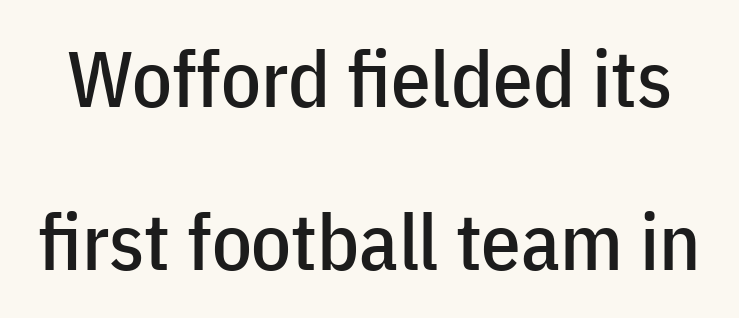
The image shows 79 px condensed sans-serif type, upright; set loose line spacing (2.06x), normal letter spacing, not underlined; low stroke contrast and a medium x-height.
